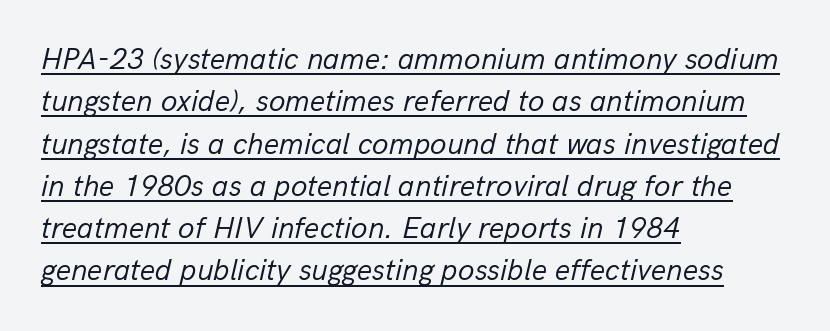
Rows of type keep a routine distance in the vertical direction. The face used here has a pronounced slope to its letters. The lines are quadded left. The passage shown is typed in a proportional face where columns would drift. The characters are drawn with everyday or finer stroke widths. Compared with typical body copy, the letter spacing here is the same.
